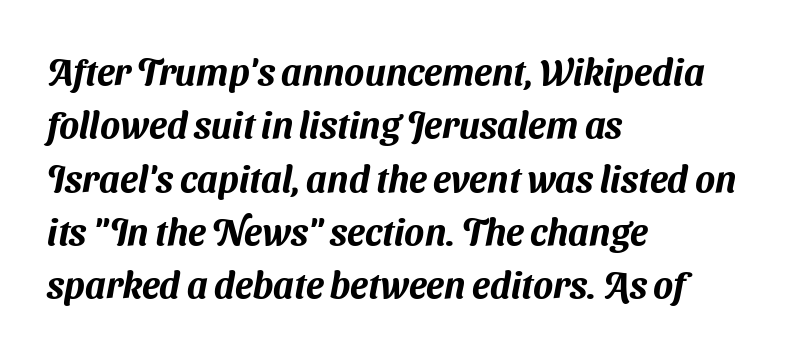
The image shows 37 px sans-serif type; set left-aligned, normal line spacing (1.44x), normal letter spacing, not underlined; medium stroke contrast and a medium x-height.
